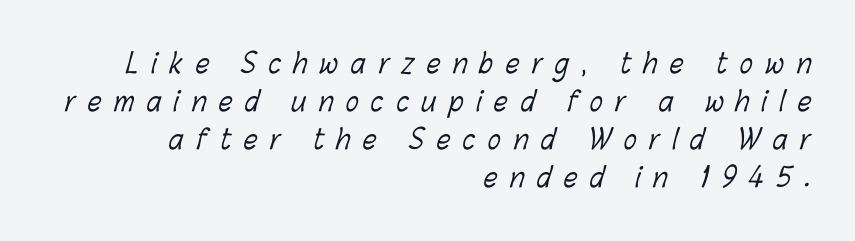
Q: Is the text bold? A: No.
Q: Is the text underlined? A: No.
Q: How is the paragraph aligned? A: Right-aligned.
Q: Is the spacing between letters normal or unusually wide? A: Unusually wide.
Q: Is the spacing between lines tight, normal or loose? A: Normal.
